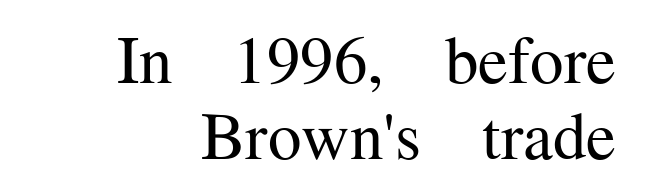
{"serif": "yes", "italic": "no", "bold": "no", "weight": "regular", "width": "normal", "stroke_contrast": "medium", "x_height": "medium", "monospaced": "no", "underline": "no", "line_spacing": "tight", "line_spacing_ratio": 1.14, "letter_spacing": "normal", "letter_spacing_em": 0.0, "glyph_px": 67}
